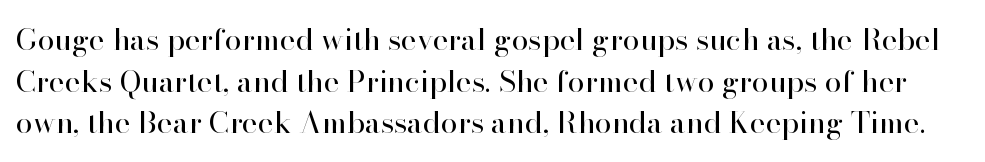
The image shows 30 px regular-weight serif type, upright; set normal line spacing (1.39x), normal letter spacing, not underlined; high stroke contrast and a small x-height.
